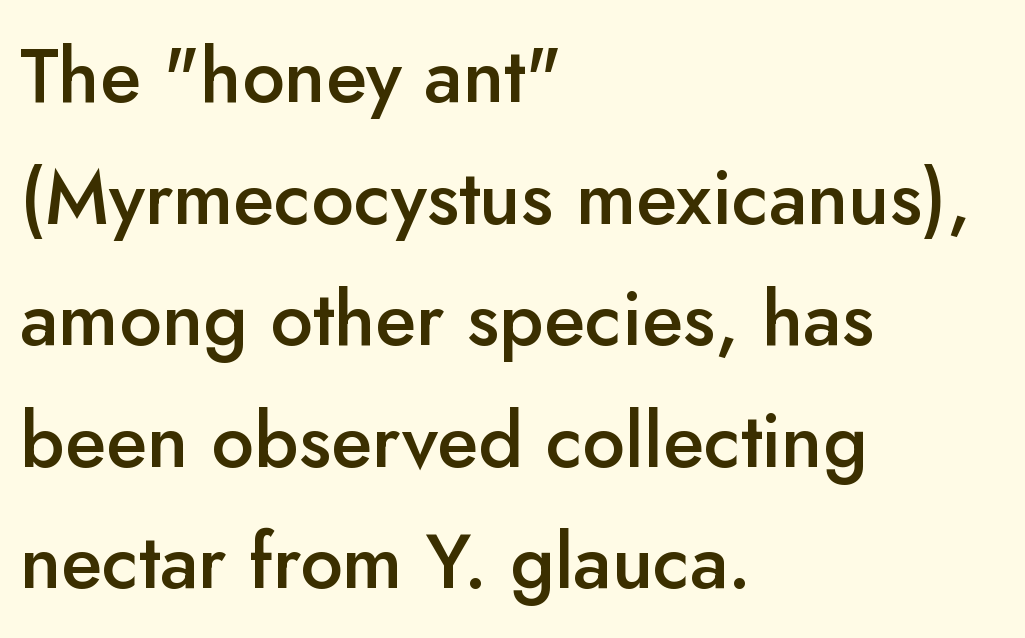
{"serif": "no", "italic": "no", "bold": "semi", "weight": "semibold", "width": "normal", "stroke_contrast": "low", "x_height": "small", "monospaced": "no", "underline": "no", "align": "left", "line_spacing": "normal", "line_spacing_ratio": 1.6, "letter_spacing": "normal", "letter_spacing_em": 0.0, "glyph_px": 76}
